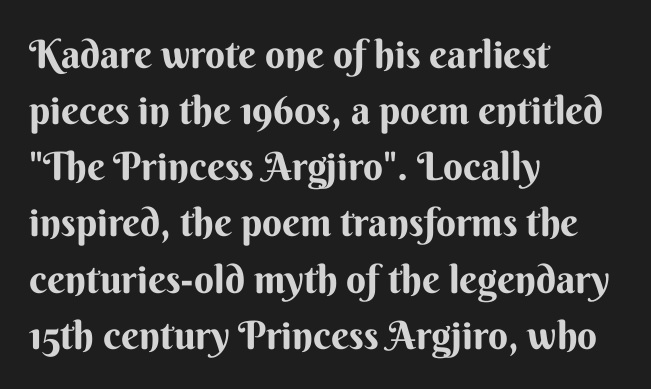
The image shows 39 px bold sans-serif type, upright; set left-aligned, normal line spacing (1.44x), normal letter spacing, not underlined; medium stroke contrast and a small x-height.
